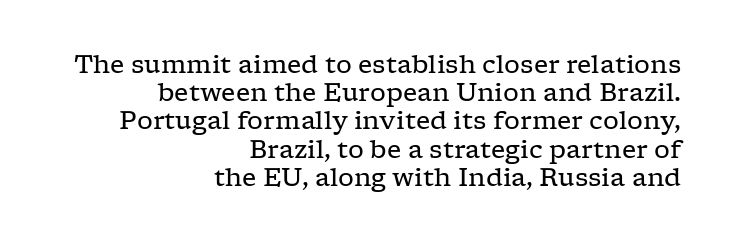
{"italic": "no", "bold": "no", "underline": "no", "align": "right", "line_spacing": "tight", "line_spacing_ratio": 1.13, "letter_spacing": "normal", "letter_spacing_em": 0.0, "glyph_px": 25}
